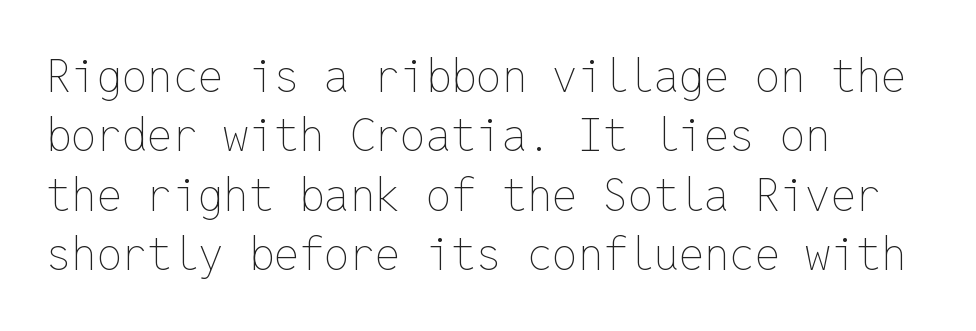
The image shows 45 px thin type, upright, monospaced; set left-aligned, normal line spacing (1.32x), normal letter spacing, not underlined; low stroke contrast and a medium x-height.
